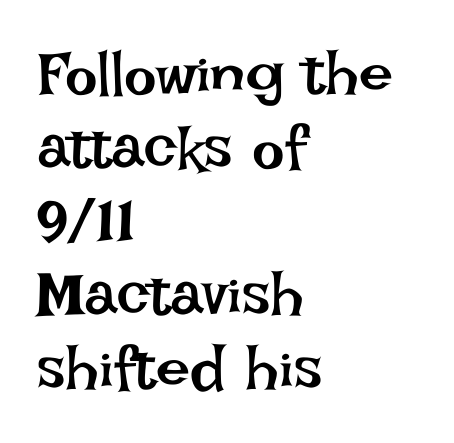
{"italic": "no", "bold": "no", "weight": "regular", "width": "normal", "stroke_contrast": "low", "x_height": "large", "monospaced": "no", "underline": "no", "align": "left", "line_spacing_ratio": 1.21, "letter_spacing": "normal", "letter_spacing_em": 0.0, "glyph_px": 61}
